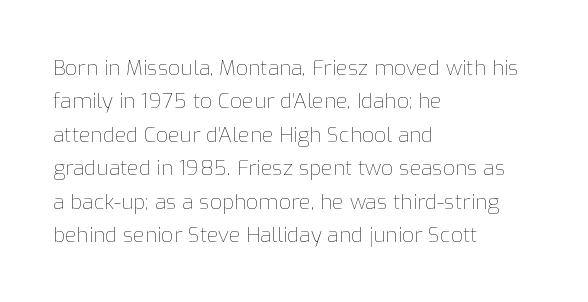
The image shows 21 px text type, upright; set left-aligned, normal line spacing (1.59x), normal letter spacing, not underlined.
